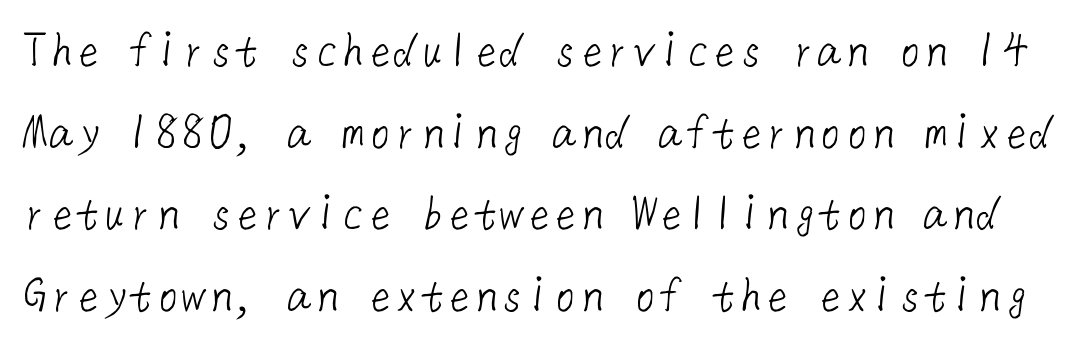
Here the glyphs are tracked normally, forming tight word shapes. Students, observe: this is what conventionally led text looks like. The words here are not underlined. This is sans-serif lettering, the kind often seen on screens and signage. The face looks like a standard text weight, possibly lighter.
